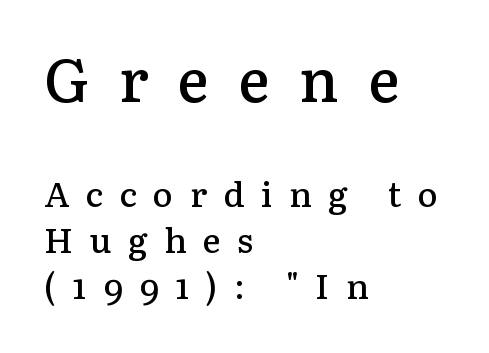
Q: Is the text bold? A: Semi-bold.
Q: Is the text italic (slanted)? A: No, it is upright.
Q: Is the typeface a serif or a sans-serif typeface? A: Serif.
Q: Is the text underlined? A: No.
Q: How is the paragraph aligned? A: Left-aligned.
Q: Is the spacing between letters normal or unusually wide? A: Unusually wide.
Q: Is the spacing between lines tight, normal or loose? A: Normal.
Q: Which block of text is set in a larger size, the first (top) or the second (bottom)? A: The first (top) one.
Q: Width (condensed, normal, or wide)? A: Normal.
Q: Stroke contrast? A: Low.
Q: x-height? A: Medium.
Q: Monospaced? A: No.
